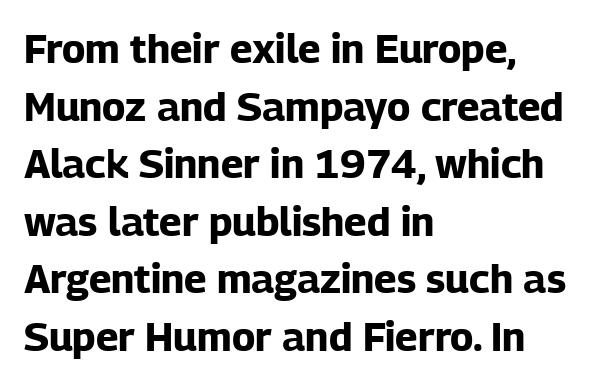
Q: Is the text bold? A: Yes.
Q: Is the text italic (slanted)? A: No, it is upright.
Q: Is the typeface a serif or a sans-serif typeface? A: Sans-serif.
Q: Is the text underlined? A: No.
Q: How is the paragraph aligned? A: Left-aligned.
Q: Is the spacing between letters normal or unusually wide? A: Normal.
Q: Is the spacing between lines tight, normal or loose? A: Normal.
Q: Width (condensed, normal, or wide)? A: Normal.
Q: Stroke contrast? A: Low.
Q: x-height? A: Medium.
Q: Monospaced? A: No.
